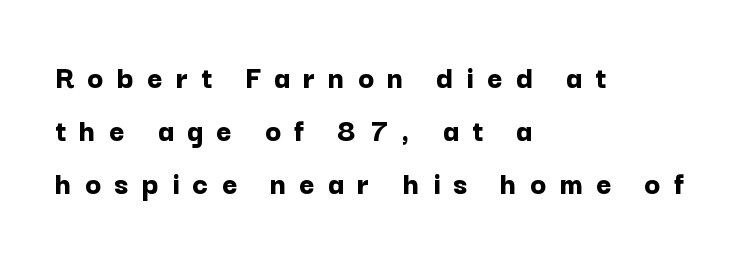
Horizontal bands of white between lines are of average thickness. The text was rendered using a sans face with plain stroke endings. The line texture is sparse and dotted thanks to wide tracking. A typesetter would call this proportional, since set widths differ per character. The paragraph shown leans on its left margin.
